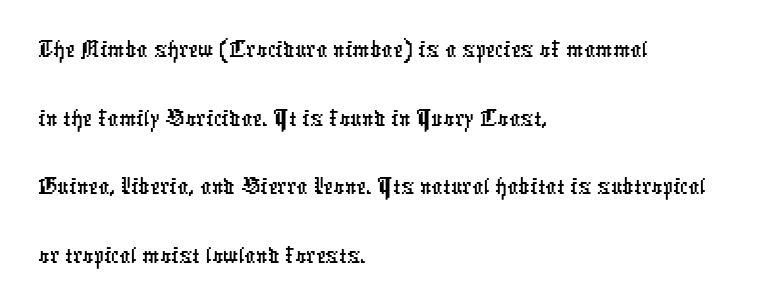
Do the characters align in a grid? No, the font is proportional. Rows of type keep a routine distance in the vertical direction. Observe the absence of serifs on each vertical stroke in this sample. One-word summary of the alignment: left. Only glyphs here, with clear space below each row. Does extra space separate the letters? No, they use regular spacing.
